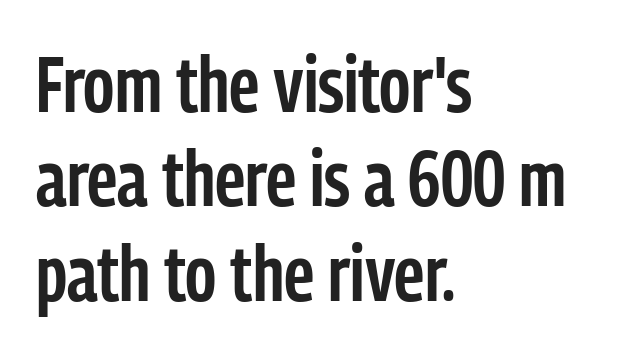
The image shows 78 px semibold, condensed sans-serif type, upright; set left-aligned, line spacing 1.21x, normal letter spacing, not underlined; low stroke contrast and a medium x-height.
